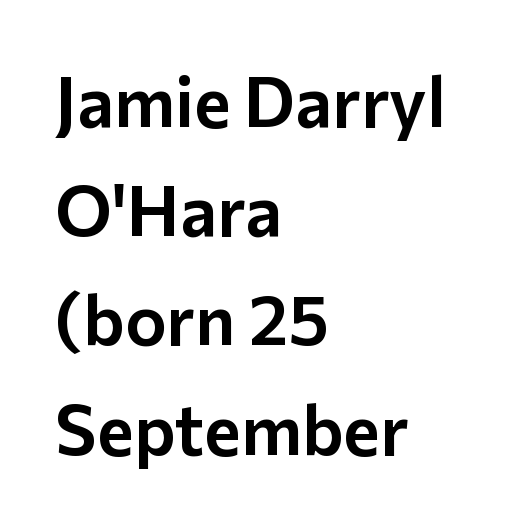
Q: Is the text italic (slanted)? A: No, it is upright.
Q: Is the typeface a serif or a sans-serif typeface? A: Sans-serif.
Q: Is the text underlined? A: No.
Q: How is the paragraph aligned? A: Left-aligned.
Q: Is the spacing between letters normal or unusually wide? A: Normal.
Q: Is the spacing between lines tight, normal or loose? A: Normal.
Q: Width (condensed, normal, or wide)? A: Normal.
Q: Stroke contrast? A: Low.
Q: x-height? A: Medium.
Q: Monospaced? A: No.
